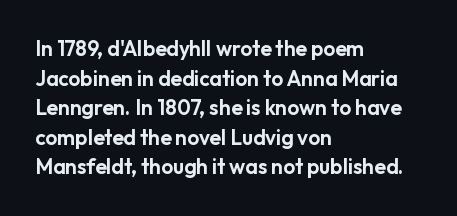
Q: Is the text italic (slanted)? A: No, it is upright.
Q: Is the text underlined? A: No.
Q: How is the paragraph aligned? A: Left-aligned.
Q: Is the spacing between letters normal or unusually wide? A: Normal.
Q: Is the spacing between lines tight, normal or loose? A: Normal.
